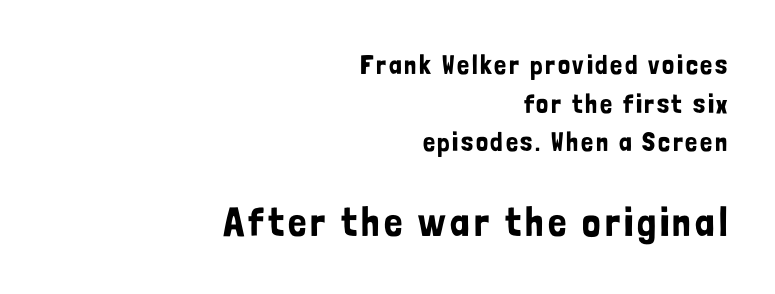
Q: Is the text italic (slanted)? A: No, it is upright.
Q: Is the typeface a serif or a sans-serif typeface? A: Sans-serif.
Q: Is the text underlined? A: No.
Q: How is the paragraph aligned? A: Right-aligned.
Q: Is the spacing between lines tight, normal or loose? A: Normal.
Q: Which block of text is set in a larger size, the first (top) or the second (bottom)? A: The second (bottom) one.
Q: Width (condensed, normal, or wide)? A: Condensed.
Q: Stroke contrast? A: Low.
Q: x-height? A: Medium.
Q: Monospaced? A: No.
